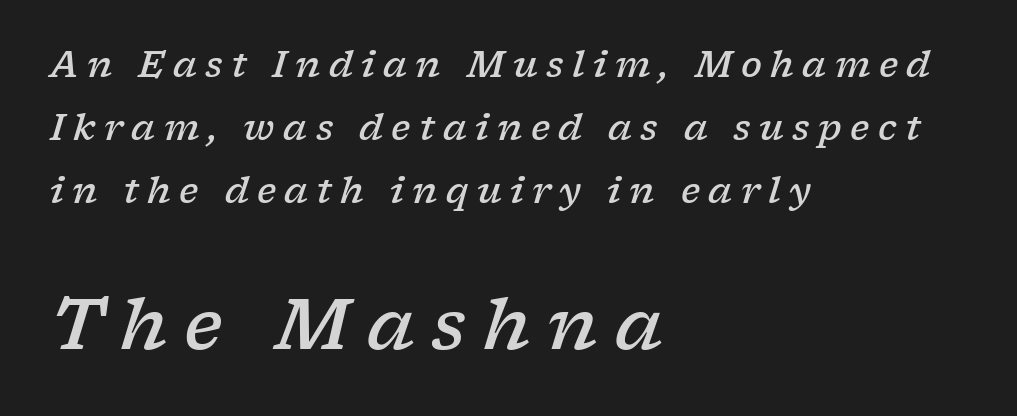
The image shows 70 px semibold, wide serif type, italic (leaning right); set left-aligned, line spacing 1.8x, unusually wide letter spacing (+0.24 em), not underlined; the second (bottom) block is 2.0x larger; low stroke contrast and a medium x-height.
